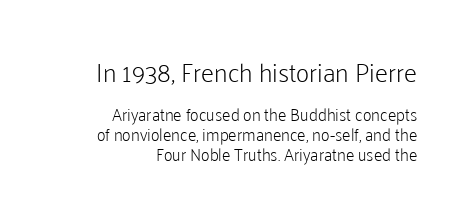
{"italic": "no", "bold": "no", "underline": "no", "align": "right", "line_spacing_ratio": 1.17, "letter_spacing": "normal", "letter_spacing_em": 0.0, "larger_block": "first", "size_ratio": 1.53, "glyph_px": 26}
